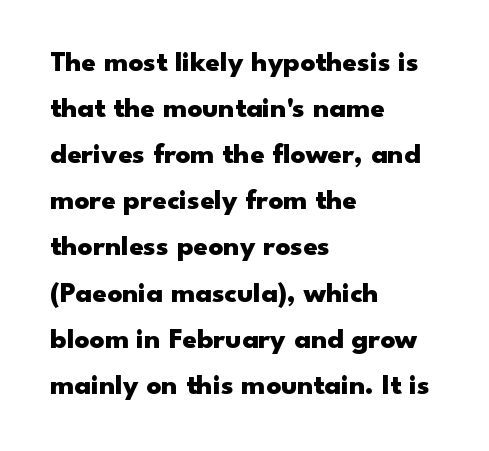
{"serif": "no", "italic": "no", "bold": "yes", "weight": "heavy", "width": "wide", "stroke_contrast": "low", "x_height": "small", "monospaced": "no", "underline": "no", "align": "left", "line_spacing": "normal", "line_spacing_ratio": 1.59, "letter_spacing": "normal", "letter_spacing_em": 0.0, "glyph_px": 29}
